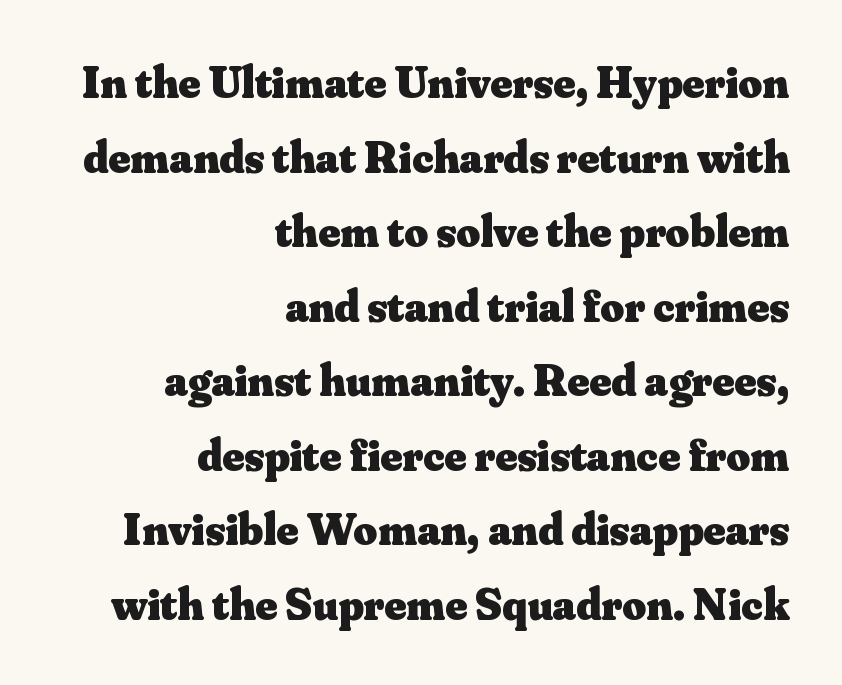
Q: Is the text bold? A: Yes.
Q: Is the text italic (slanted)? A: No, it is upright.
Q: Is the typeface a serif or a sans-serif typeface? A: Serif.
Q: Is the text underlined? A: No.
Q: How is the paragraph aligned? A: Right-aligned.
Q: Is the spacing between letters normal or unusually wide? A: Normal.
Q: Is the spacing between lines tight, normal or loose? A: Normal.
Q: Width (condensed, normal, or wide)? A: Normal.
Q: Stroke contrast? A: Medium.
Q: x-height? A: Small.
Q: Monospaced? A: No.
